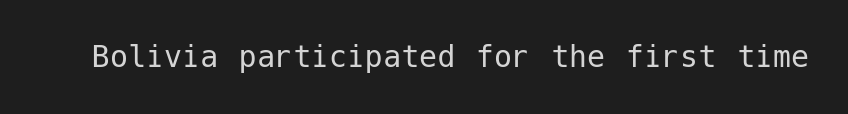
Q: Is the text bold? A: No.
Q: Is the text italic (slanted)? A: No, it is upright.
Q: Is the typeface a serif or a sans-serif typeface? A: Sans-serif.
Q: Is the text underlined? A: No.
Q: Is the spacing between letters normal or unusually wide? A: Normal.
Q: Width (condensed, normal, or wide)? A: Normal.
Q: Stroke contrast? A: Low.
Q: x-height? A: Medium.
